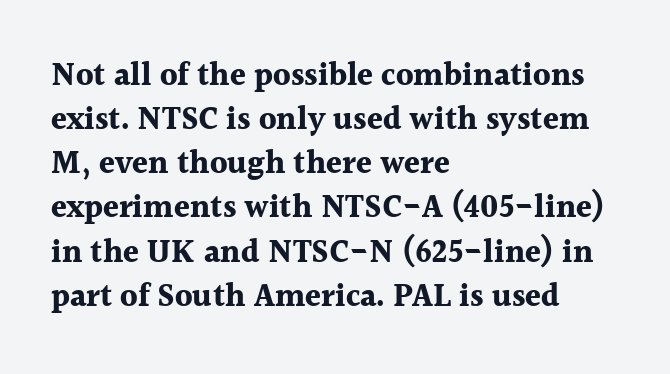
The letters are bold, with thick, heavy strokes. In terms of letterform style, serifs are clearly present. Posture: upright roman. This sample uses plain, unmodified letter spacing.
